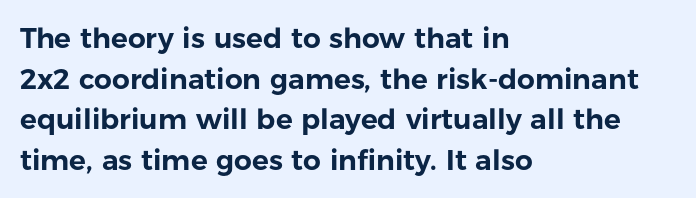
The rendering uses natural spacing where letterforms have individual widths. These lines were composed using upright roman letters. Observe the ordinary spacing: letters are neighbours, not strangers. The block of text has a typical density, with ordinary space between rows. Unlike a traditional serif, this face leaves its strokes unadorned. Honestly, there is no underline to notice here at all.
